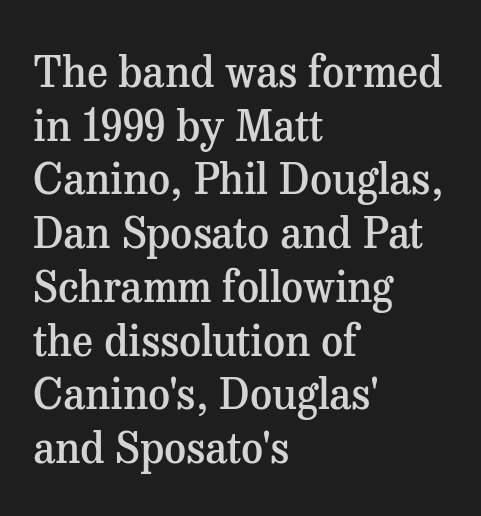
It's the straight-up-and-down kind of type. The gaps between neighbouring characters are ordinary and unremarkable. The lines in this sample share a left origin and differ only in where they stop. Looks like regular typesetting: each glyph gets only the width it needs.
